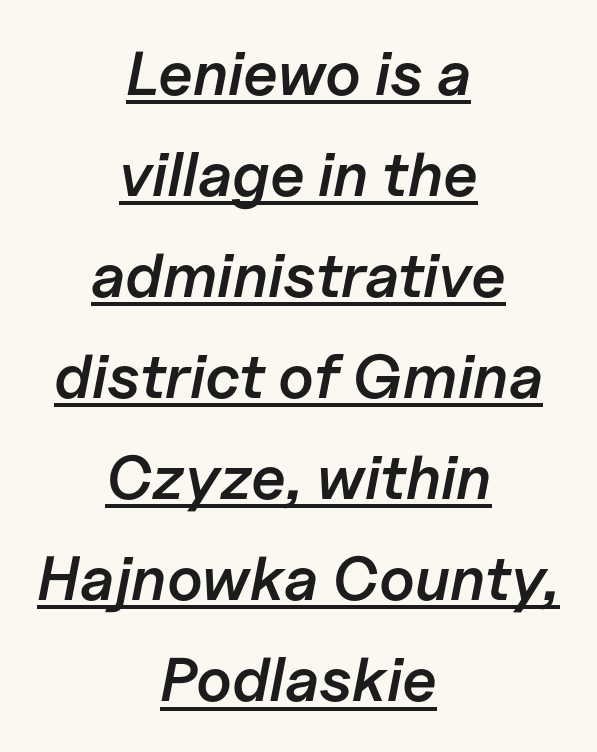
The image shows 62 px semibold type, italic (leaning right); set centered, normal line spacing (1.63x), normal letter spacing, underlined; low stroke contrast and a medium x-height.
